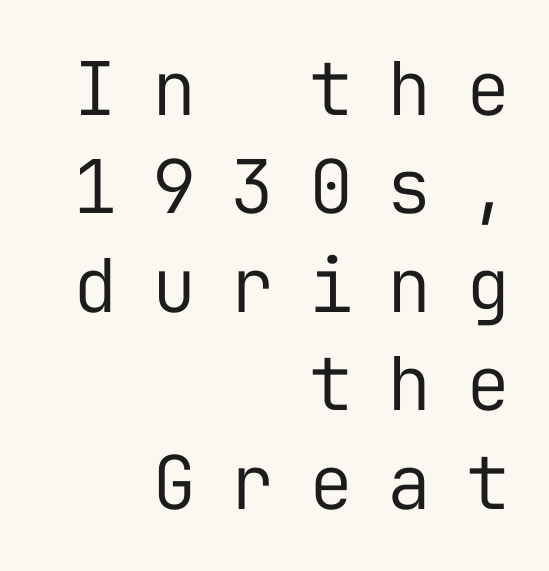
Q: Is the text bold? A: No.
Q: Is the text italic (slanted)? A: No, it is upright.
Q: Is the typeface a serif or a sans-serif typeface? A: Sans-serif.
Q: Is the text underlined? A: No.
Q: How is the paragraph aligned? A: Right-aligned.
Q: Is the spacing between letters normal or unusually wide? A: Unusually wide.
Q: Is the spacing between lines tight, normal or loose? A: Normal.
Q: Width (condensed, normal, or wide)? A: Normal.
Q: Stroke contrast? A: Low.
Q: x-height? A: Medium.
Q: Monospaced? A: Yes.
